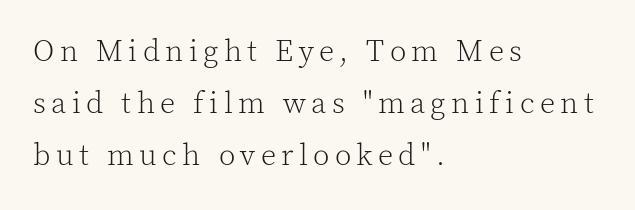
Q: Is the text bold? A: No.
Q: Is the text italic (slanted)? A: No, it is upright.
Q: Is the typeface a serif or a sans-serif typeface? A: Serif.
Q: Is the text underlined? A: No.
Q: How is the paragraph aligned? A: Left-aligned.
Q: Width (condensed, normal, or wide)? A: Normal.
Q: x-height? A: Medium.
Q: Monospaced? A: No.
